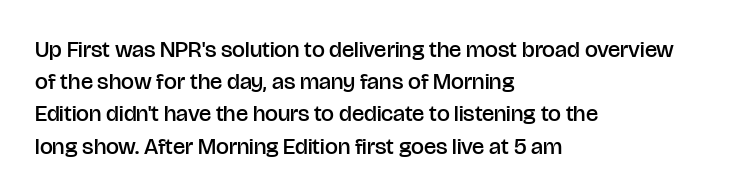
Q: Is the text bold? A: Semi-bold.
Q: Is the text italic (slanted)? A: No, it is upright.
Q: Is the text underlined? A: No.
Q: How is the paragraph aligned? A: Left-aligned.
Q: Is the spacing between letters normal or unusually wide? A: Normal.
Q: Is the spacing between lines tight, normal or loose? A: Normal.
